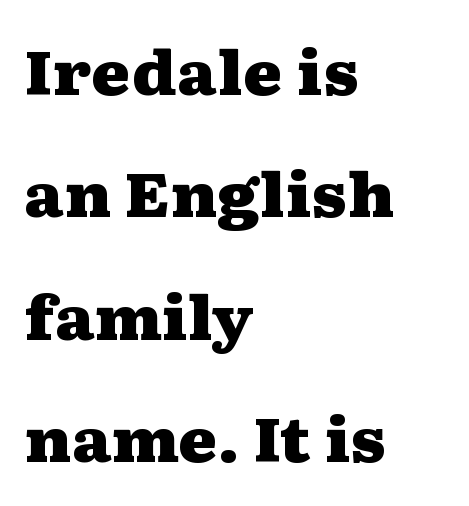
This is heavy type, rendered in bold. All the whitespace from short lines collects on the right. Just letters on the line, the space beneath them empty. Notice the wide empty band between every row — that's loose leading. This is roman type, the default non-slanted kind.
